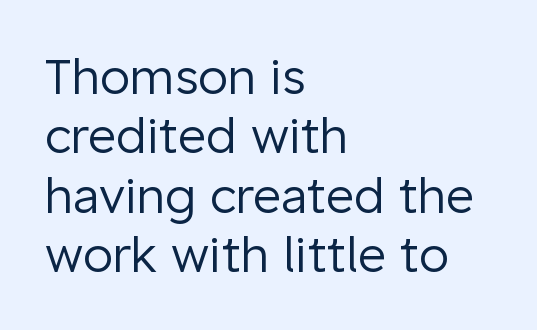
{"serif": "no", "italic": "no", "bold": "no", "weight": "regular", "width": "normal", "stroke_contrast": "low", "x_height": "medium", "monospaced": "no", "underline": "no", "align": "left", "line_spacing_ratio": 1.21, "letter_spacing": "normal", "letter_spacing_em": 0.0, "glyph_px": 49}
